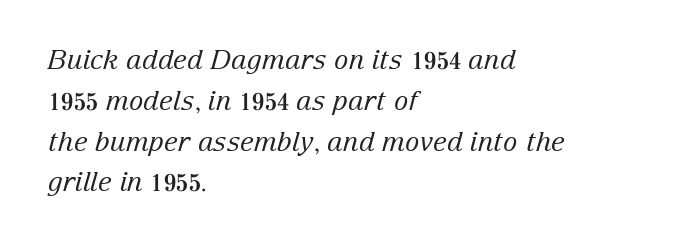
{"italic": "yes", "lean": "right", "slant_degrees": 15, "bold": "no", "underline": "no", "align": "left", "line_spacing": "normal", "line_spacing_ratio": 1.51, "letter_spacing": "normal", "letter_spacing_em": 0.0, "glyph_px": 27}
